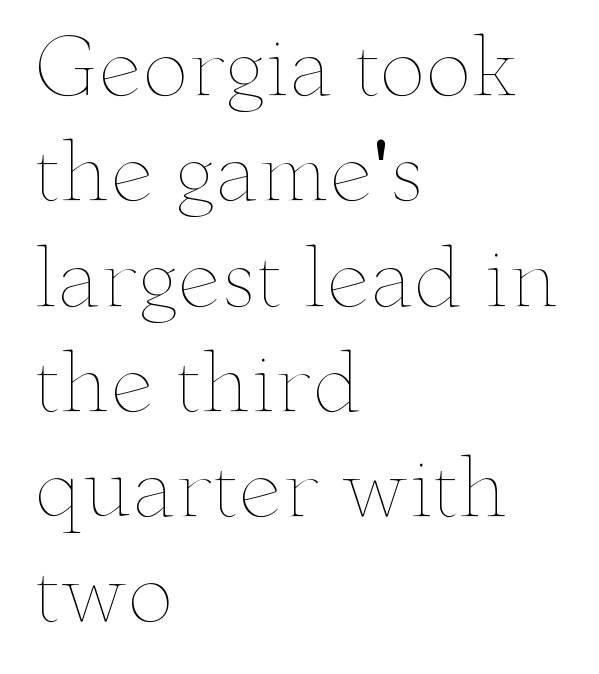
{"italic": "no", "bold": "no", "weight": "thin", "width": "wide", "stroke_contrast": "low", "x_height": "small", "monospaced": "no", "underline": "no", "align": "left", "line_spacing": "normal", "line_spacing_ratio": 1.35, "letter_spacing": "normal", "letter_spacing_em": 0.0, "glyph_px": 78}
